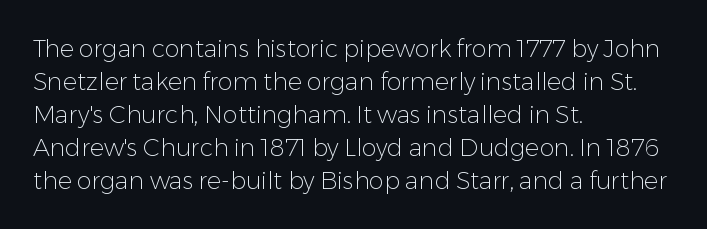
Q: Is the text bold? A: No.
Q: Is the text italic (slanted)? A: No, it is upright.
Q: Is the text underlined? A: No.
Q: How is the paragraph aligned? A: Left-aligned.
Q: Is the spacing between letters normal or unusually wide? A: Normal.
Q: Is the spacing between lines tight, normal or loose? A: Normal.
